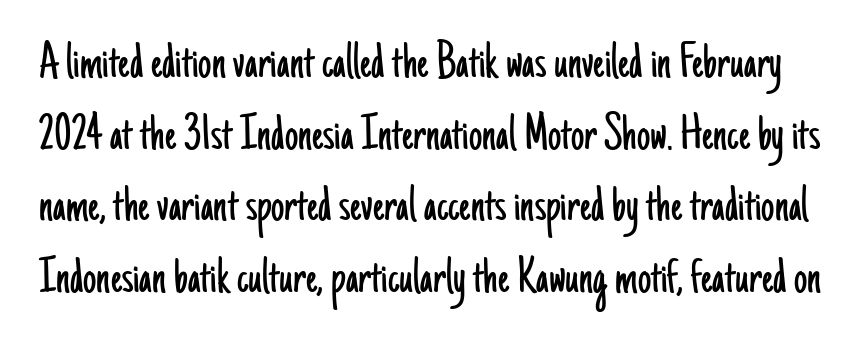
The image shows 53 px light, condensed sans-serif type, upright; set normal line spacing (1.35x), normal letter spacing, not underlined; low stroke contrast and a small x-height.
